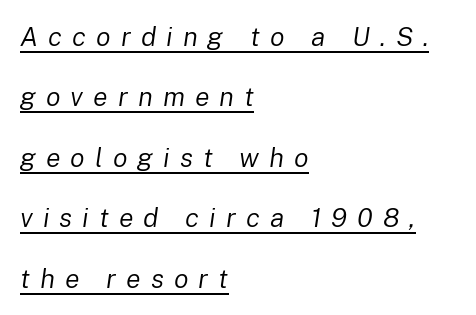
The typesetter chose a ragged-right arrangement here. Weight: not bold — regular or lighter. Somebody hit Ctrl+U on this one — the words are underlined. Tracking value appears strongly positive — letters spread wide. A typesetter would mark this as italic. Reading down the column, the eye jumps a long way to each next line.
